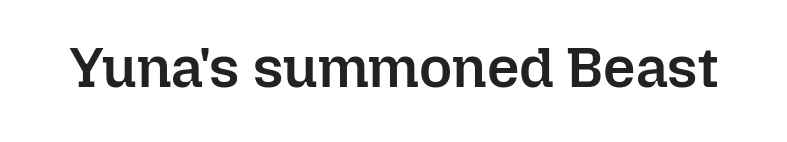
{"italic": "no", "bold": "semi", "weight": "semibold", "width": "normal", "stroke_contrast": "low", "x_height": "medium", "monospaced": "no", "underline": "no", "letter_spacing": "normal", "letter_spacing_em": 0.0, "glyph_px": 57}
